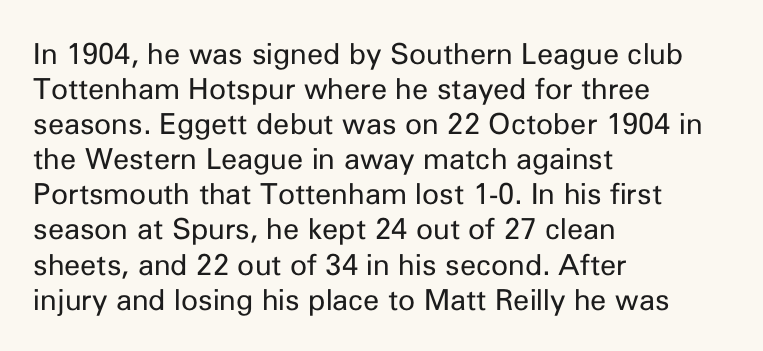
Q: Is the text bold? A: No.
Q: Is the text italic (slanted)? A: No, it is upright.
Q: Is the typeface a serif or a sans-serif typeface? A: Sans-serif.
Q: Is the text underlined? A: No.
Q: How is the paragraph aligned? A: Left-aligned.
Q: Is the spacing between letters normal or unusually wide? A: Normal.
Q: Width (condensed, normal, or wide)? A: Normal.
Q: Stroke contrast? A: Low.
Q: x-height? A: Medium.
Q: Monospaced? A: No.
